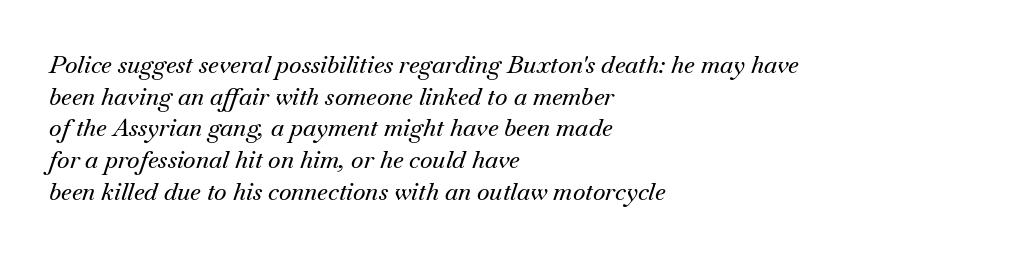
Letter spacing: default. Designer's note — italics engaged. The rag falls on the right side of this text block. Interline gaps are of average width in this sample. Glance below the letters and you will spot only blank space.
